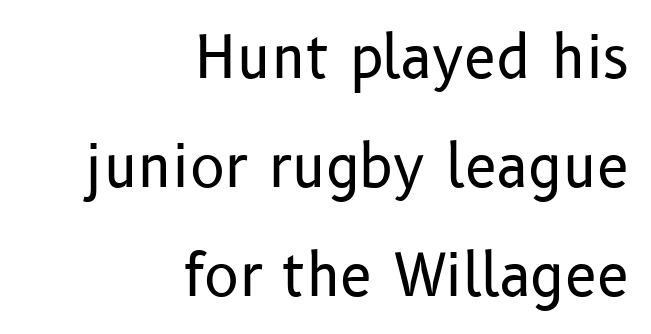
The image shows 58 px regular-weight sans-serif type, upright; set right-aligned, line spacing 1.88x, normal letter spacing, not underlined; low stroke contrast and a medium x-height.
